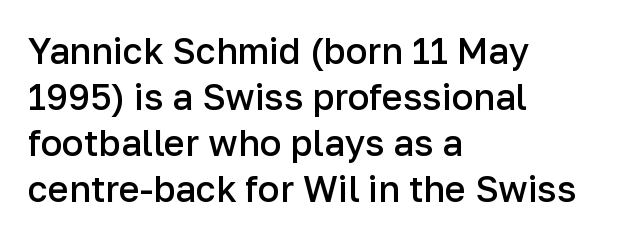
Q: Is the text bold? A: Semi-bold.
Q: Is the text italic (slanted)? A: No, it is upright.
Q: Is the typeface a serif or a sans-serif typeface? A: Sans-serif.
Q: Is the text underlined? A: No.
Q: How is the paragraph aligned? A: Left-aligned.
Q: Is the spacing between letters normal or unusually wide? A: Normal.
Q: Is the spacing between lines tight, normal or loose? A: Normal.
Q: Width (condensed, normal, or wide)? A: Normal.
Q: Stroke contrast? A: Low.
Q: x-height? A: Medium.
Q: Monospaced? A: No.
